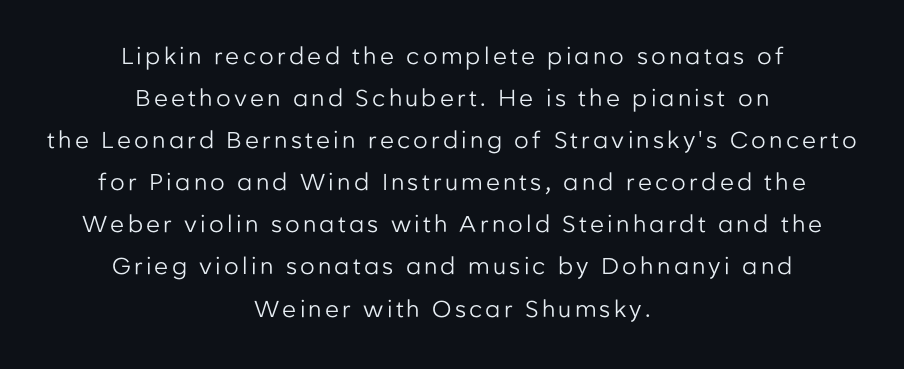
{"italic": "no", "bold": "no", "underline": "no", "align": "center", "line_spacing_ratio": 1.83, "glyph_px": 23}
